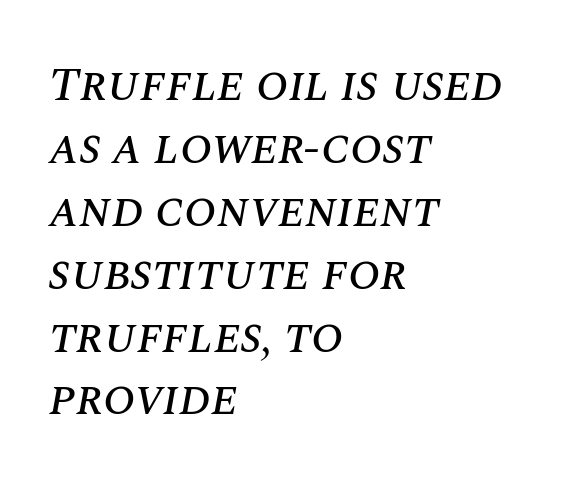
The image shows 48 px text type, italic (leaning right); set left-aligned, normal line spacing (1.31x), normal letter spacing, not underlined; medium stroke contrast and a large x-height.
